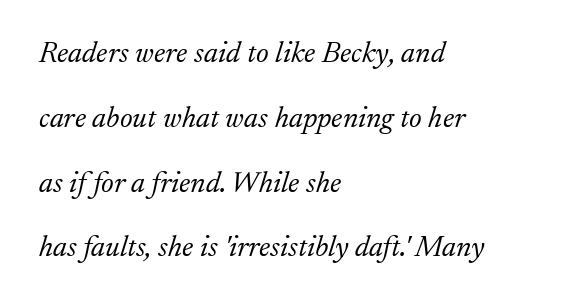
The image shows 30 px light serif type, italic (leaning right); set left-aligned, loose line spacing (2.16x), normal letter spacing, not underlined; low stroke contrast and a small x-height.
